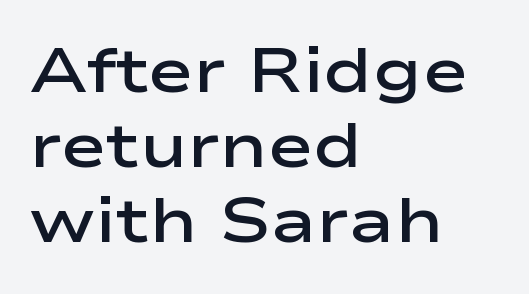
Caption: standard tracking, unaltered. These lines stack with their left ends in a neat column. The rendering uses natural spacing where letterforms have individual widths. Glance below the letters and you will spot only blank space.
